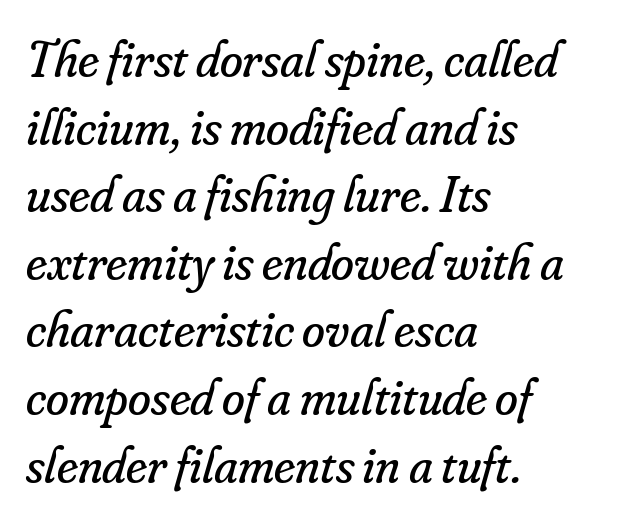
The image shows 52 px regular-weight serif type, italic (leaning right); set left-aligned, normal line spacing (1.3x), normal letter spacing, not underlined; low stroke contrast and a small x-height.
